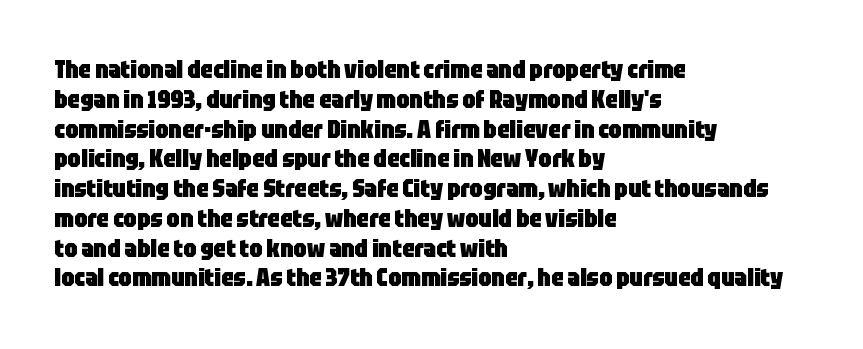
The image shows 24 px bold type, upright; set left-aligned, line spacing 1.24x, normal letter spacing, not underlined.
